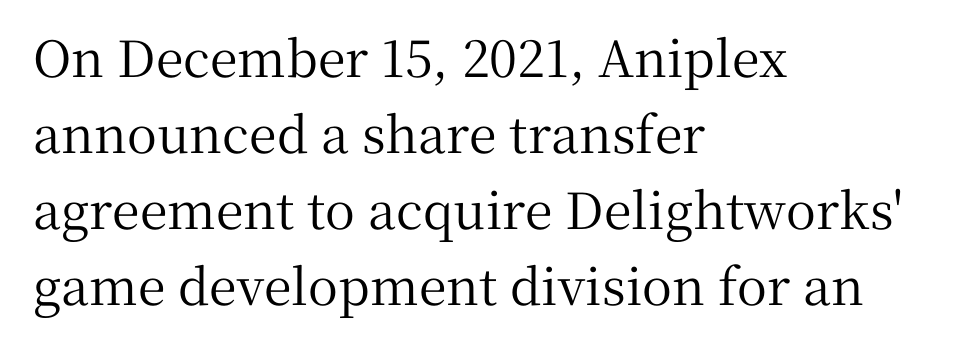
Posture: straight, roman, zero tilt. Check where the strokes stop: tiny serifs finish them off. Compared with a centered layout, this one pins lines to the left instead. Anything drawn beneath the words? Only blank space.
